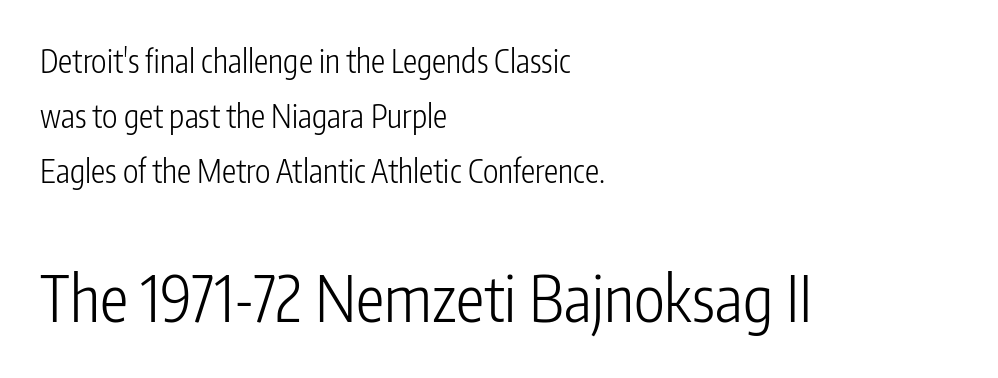
{"serif": "no", "italic": "no", "bold": "no", "weight": "light", "width": "condensed", "stroke_contrast": "low", "x_height": "medium", "monospaced": "no", "underline": "no", "align": "left", "line_spacing_ratio": 1.72, "letter_spacing": "normal", "letter_spacing_em": 0.0, "larger_block": "second", "size_ratio": 2.0, "glyph_px": 64}
